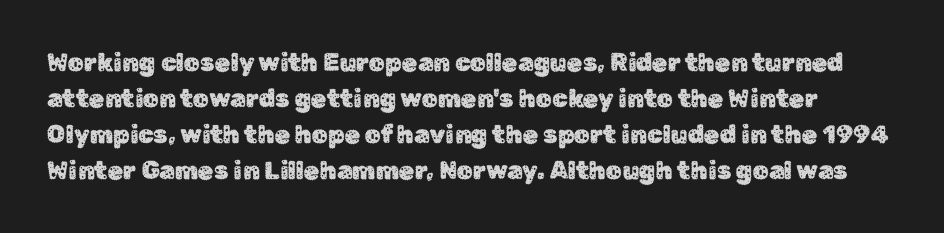
{"italic": "no", "underline": "no", "line_spacing": "normal", "line_spacing_ratio": 1.44, "letter_spacing": "normal", "letter_spacing_em": 0.0, "glyph_px": 25}
